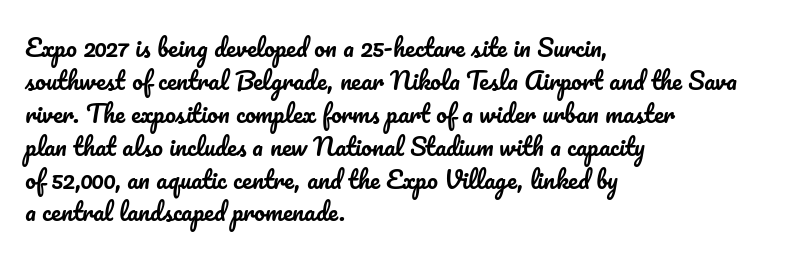
Students, observe: this is what conventionally led text looks like. Notice how the passage keeps a crisp vertical edge on the left only. Lines of text with bare space underneath.
